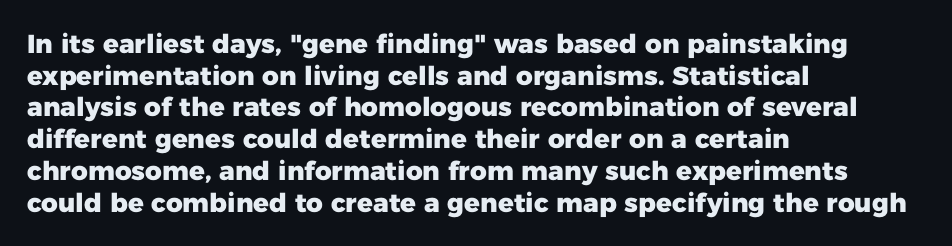
Q: Is the text bold? A: Yes.
Q: Is the text italic (slanted)? A: No, it is upright.
Q: Is the text underlined? A: No.
Q: How is the paragraph aligned? A: Left-aligned.
Q: Is the spacing between letters normal or unusually wide? A: Normal.
